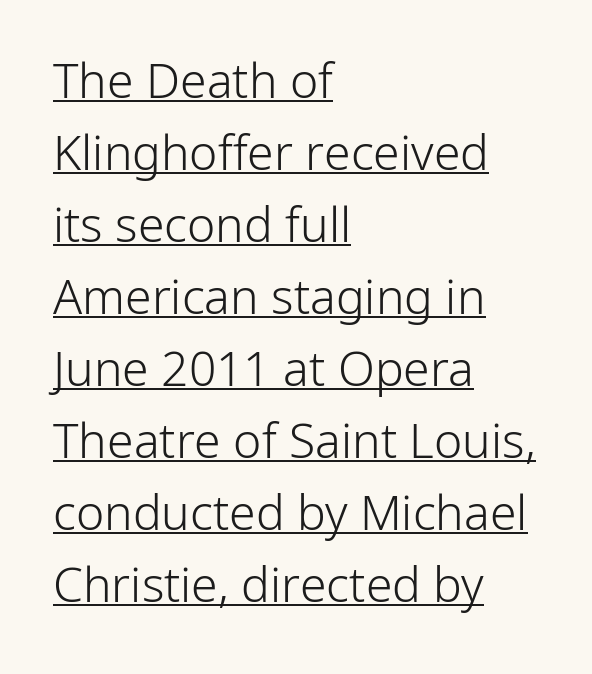
The image shows 48 px light sans-serif type, upright; set left-aligned, normal line spacing (1.5x), normal letter spacing, underlined; low stroke contrast and a medium x-height.
